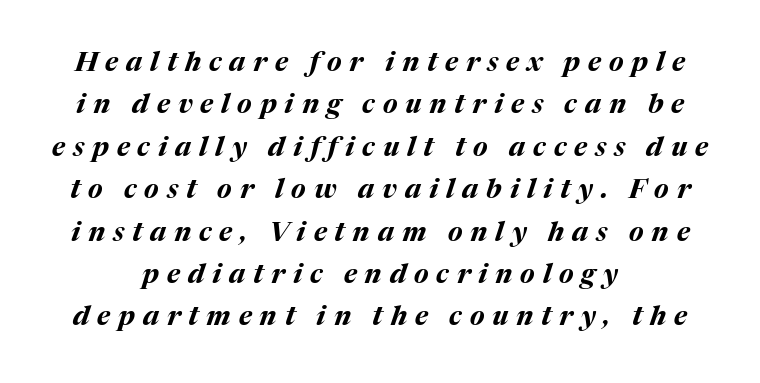
Q: Is the text bold? A: Yes.
Q: Is the text italic (slanted)? A: Yes, it leans right by about 17 degrees.
Q: Is the text underlined? A: No.
Q: How is the paragraph aligned? A: Centered.
Q: Is the spacing between letters normal or unusually wide? A: Unusually wide.
Q: Is the spacing between lines tight, normal or loose? A: Normal.
